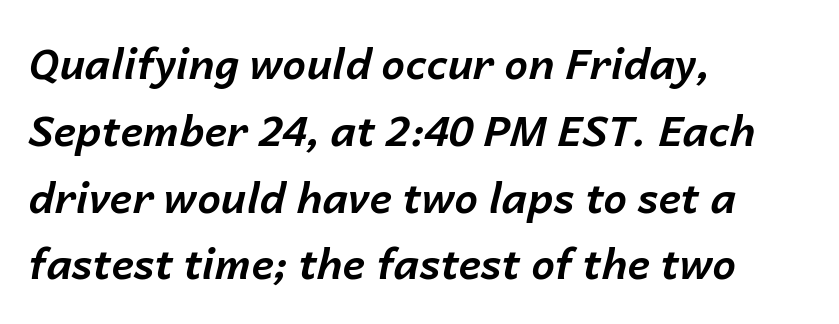
Q: Is the text bold? A: Yes.
Q: Is the text italic (slanted)? A: Yes, it leans right by about 14 degrees.
Q: Is the text underlined? A: No.
Q: How is the paragraph aligned? A: Left-aligned.
Q: Is the spacing between letters normal or unusually wide? A: Normal.
Q: Is the spacing between lines tight, normal or loose? A: Normal.
Q: Width (condensed, normal, or wide)? A: Normal.
Q: Stroke contrast? A: Low.
Q: x-height? A: Medium.
Q: Monospaced? A: No.
